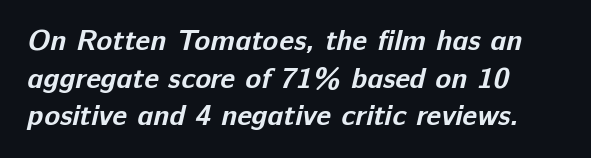
{"serif": "no", "bold": "yes", "weight": "bold", "width": "normal", "stroke_contrast": "low", "x_height": "medium", "monospaced": "no", "underline": "no", "align": "left", "line_spacing": "normal", "line_spacing_ratio": 1.3, "letter_spacing": "normal", "letter_spacing_em": 0.0, "glyph_px": 29}
